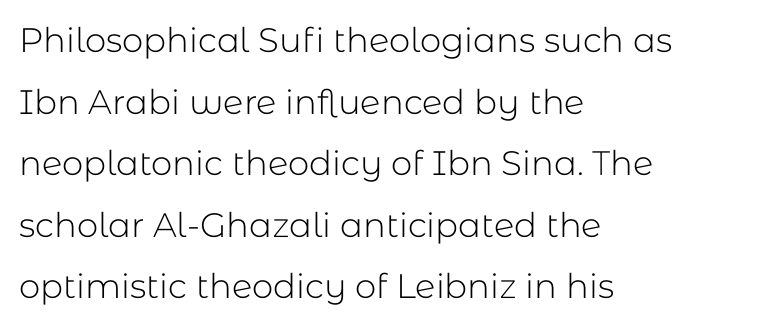
{"serif": "no", "italic": "no", "bold": "no", "weight": "light", "width": "normal", "stroke_contrast": "low", "x_height": "medium", "monospaced": "no", "underline": "no", "align": "left", "line_spacing_ratio": 1.81, "letter_spacing": "normal", "letter_spacing_em": 0.0, "glyph_px": 34}
